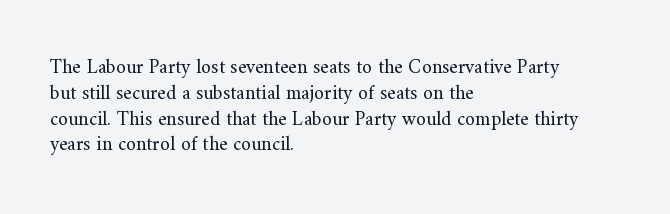
The image shows 20 px text type, upright; set left-aligned, normal line spacing (1.29x), normal letter spacing, not underlined.
